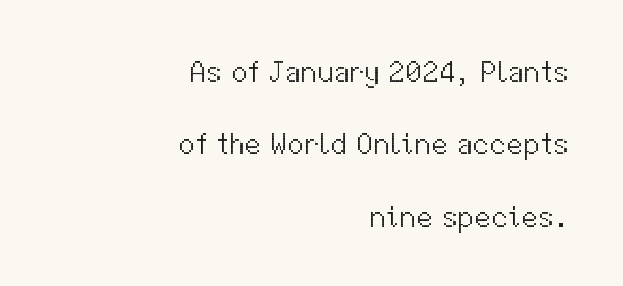
The image shows 30 px light sans-serif type, upright; set right-aligned, loose line spacing (2.41x), normal letter spacing, not underlined; medium stroke contrast and a medium x-height.
